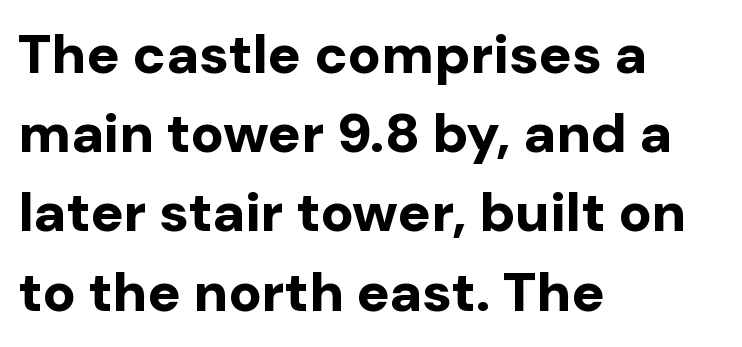
{"serif": "no", "italic": "no", "bold": "yes", "weight": "bold", "width": "normal", "stroke_contrast": "low", "x_height": "medium", "monospaced": "no", "underline": "no", "align": "left", "line_spacing": "normal", "line_spacing_ratio": 1.44, "letter_spacing": "normal", "letter_spacing_em": 0.0, "glyph_px": 55}
